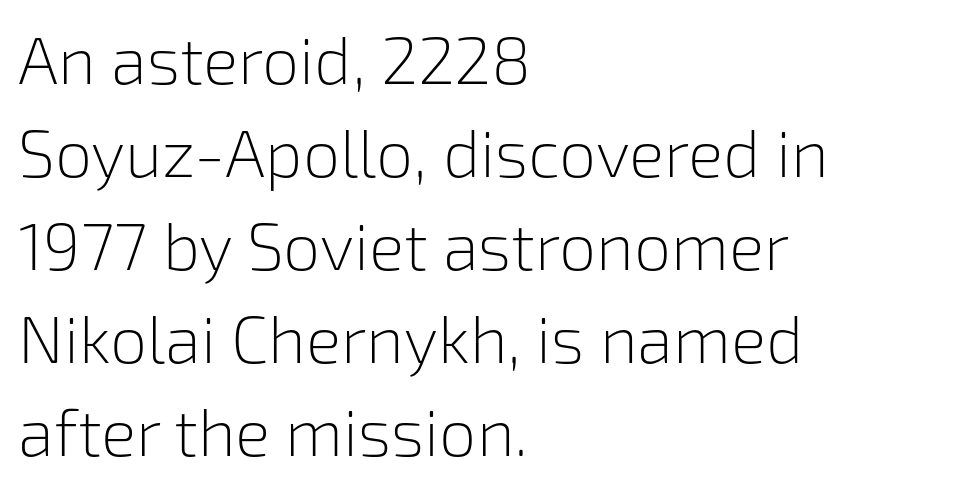
The rendering uses natural spacing where letterforms have individual widths. This rendering uses left alignment, leaving the right contour irregular. Nobody drew a line under any word here. If you measured baseline to baseline, you'd find a middling distance. Do the letters lean? They stand straight. Each stroke keeps to a modest, everyday thickness or less.
